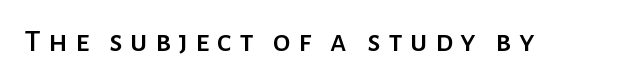
Display-style spreading of the glyphs; the letterfit is very open. No italicization has been applied; the sample stays upright. Words float on clear page, feet unadorned. This sample has the flowing, uneven cadence of proportional lettering.
